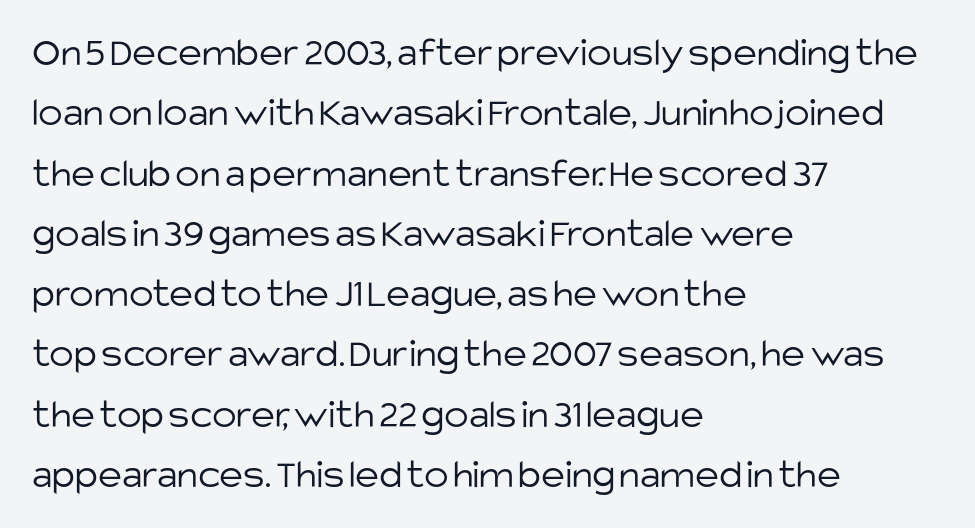
Q: Is the text bold? A: No.
Q: Is the text italic (slanted)? A: No, it is upright.
Q: Is the typeface a serif or a sans-serif typeface? A: Sans-serif.
Q: Is the text underlined? A: No.
Q: How is the paragraph aligned? A: Left-aligned.
Q: Is the spacing between letters normal or unusually wide? A: Normal.
Q: Is the spacing between lines tight, normal or loose? A: Normal.
Q: Width (condensed, normal, or wide)? A: Normal.
Q: Stroke contrast? A: Low.
Q: x-height? A: Large.
Q: Monospaced? A: No.
